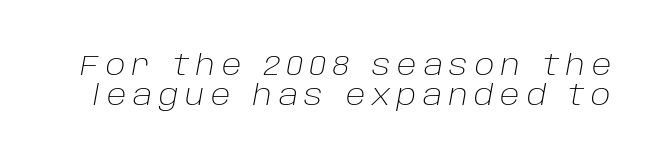
Descender tails drop into unmarked territory. The letters advance in unequal steps, a hallmark of proportional type. The typeface has the unassuming heft of standard copy or less. The passage shown has open, widely tracked lettering throughout. The vertical gap from one line to the next is small.
